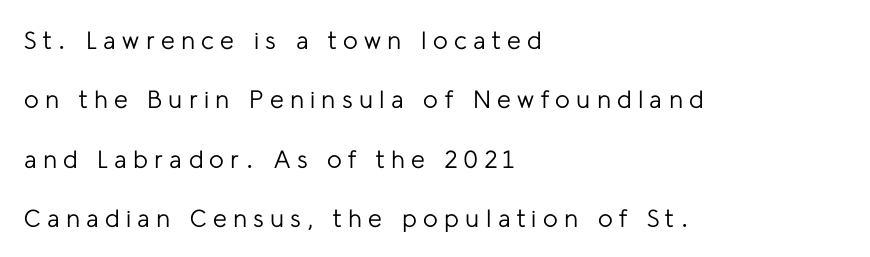
Is the type heavy? It reads as light-to-regular instead. Each new line begins a long way beneath the previous one. The type sits square on the baseline with zero lean. Decoration check: the copy has no underline.
